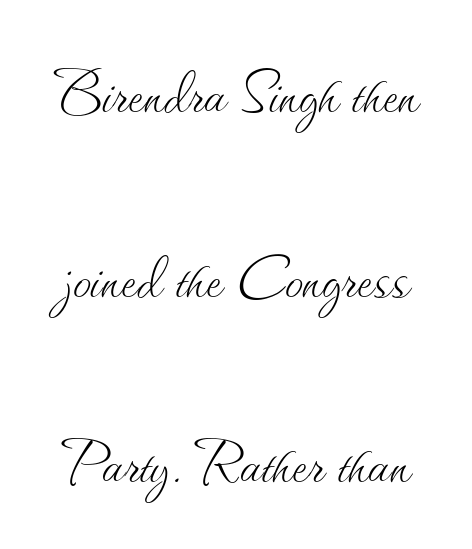
The weight tops out at a normal text grade. Type without underlining. You could not count columns in this text — the font is proportionally spaced. Horizontal bands of white between lines are thick stripes.
